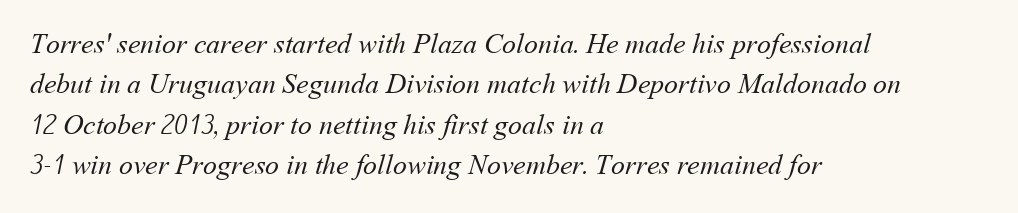
{"bold": "no", "weight": "regular", "width": "normal", "stroke_contrast": "medium", "x_height": "medium", "monospaced": "no", "underline": "no", "align": "left", "line_spacing": "normal", "line_spacing_ratio": 1.44, "letter_spacing": "normal", "letter_spacing_em": 0.0, "glyph_px": 28}
